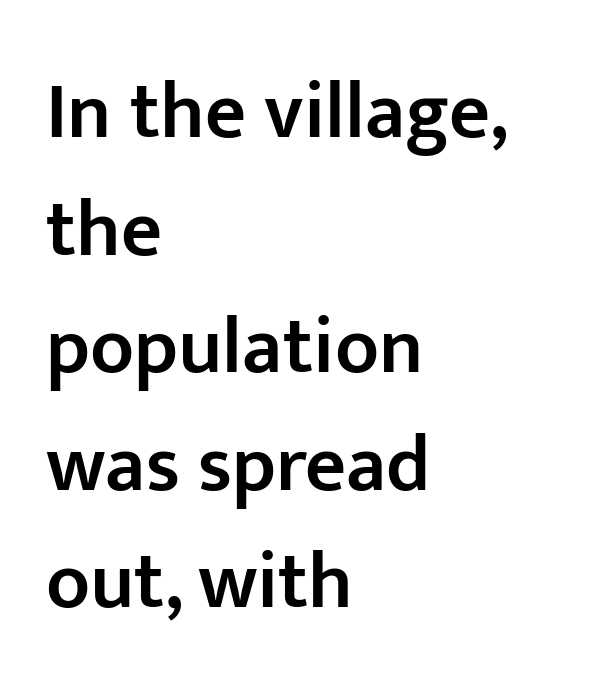
The image shows 80 px semibold sans-serif type, upright; set left-aligned, normal line spacing (1.47x), normal letter spacing, not underlined; low stroke contrast and a medium x-height.
